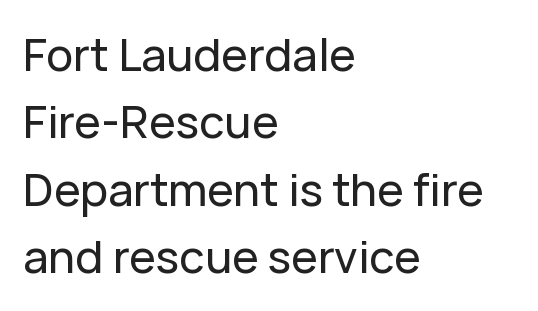
The image shows 45 px sans-serif type, upright; set left-aligned, normal line spacing (1.5x), normal letter spacing, not underlined; low stroke contrast and a medium x-height.
